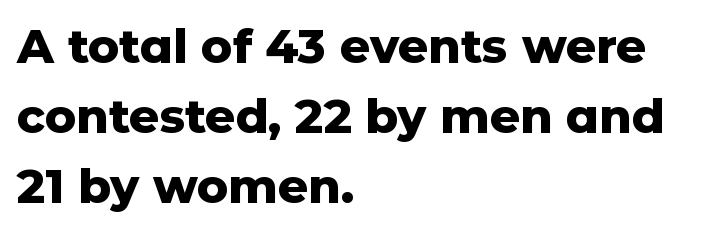
Q: Is the text bold? A: Yes.
Q: Is the text italic (slanted)? A: No, it is upright.
Q: Is the typeface a serif or a sans-serif typeface? A: Sans-serif.
Q: Is the text underlined? A: No.
Q: How is the paragraph aligned? A: Left-aligned.
Q: Is the spacing between letters normal or unusually wide? A: Normal.
Q: Is the spacing between lines tight, normal or loose? A: Normal.
Q: Width (condensed, normal, or wide)? A: Normal.
Q: Stroke contrast? A: Low.
Q: x-height? A: Medium.
Q: Monospaced? A: No.
